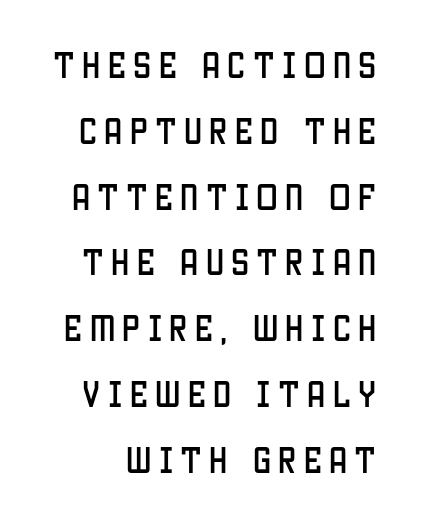
The face used here is rendered with a markedly widened letterfit. Nobody drew a line under any word here. Type style note: lacks serifs. In terms of leading, this rendering errs on the spacious side. You could not count columns in this text — the font is proportionally spaced.
